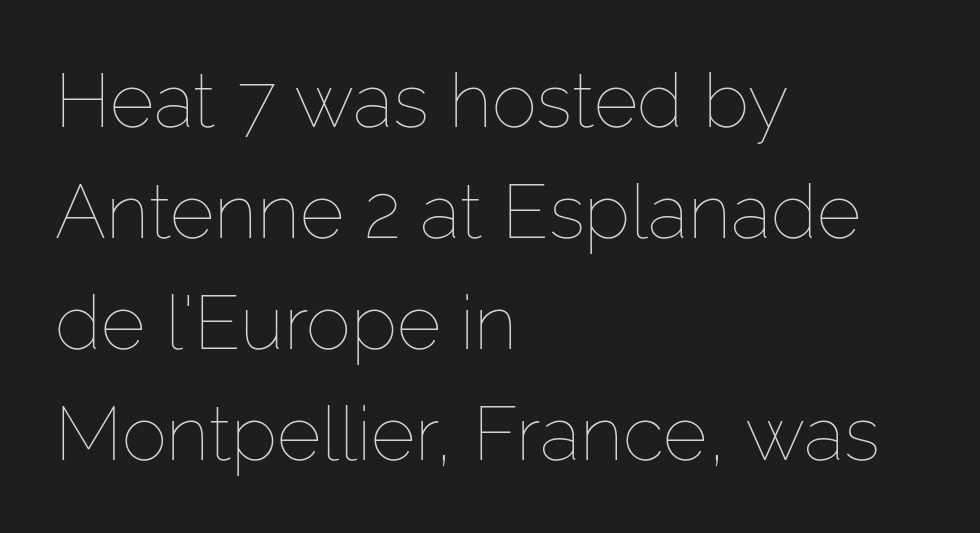
The image shows 76 px thin type, upright; set left-aligned, normal line spacing (1.46x), normal letter spacing, not underlined; low stroke contrast and a medium x-height.
